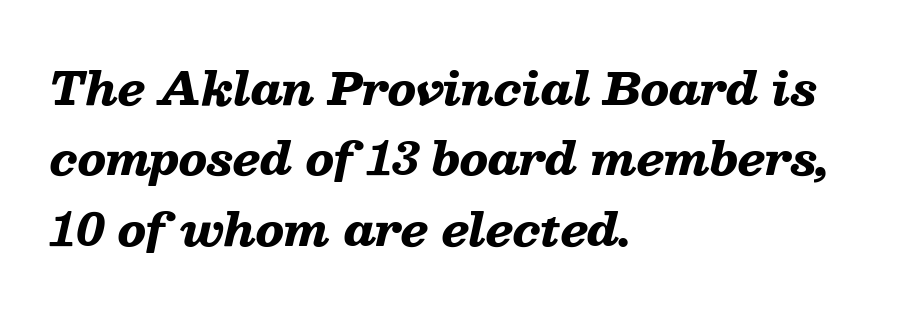
{"italic": "yes", "lean": "right", "slant_degrees": 13, "bold": "yes", "weight": "heavy", "width": "wide", "stroke_contrast": "low", "x_height": "medium", "monospaced": "no", "underline": "no", "align": "left", "line_spacing": "normal", "line_spacing_ratio": 1.6, "letter_spacing": "normal", "letter_spacing_em": 0.0, "glyph_px": 44}
